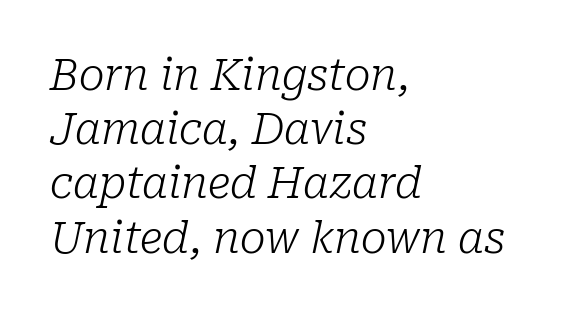
The image shows 43 px light serif type, italic (leaning right); set left-aligned, normal line spacing (1.26x), normal letter spacing, not underlined; low stroke contrast and a medium x-height.
